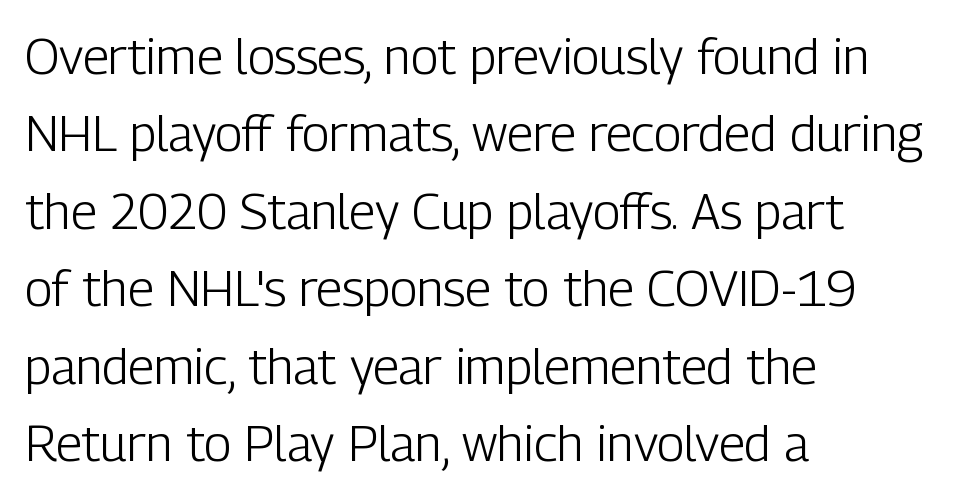
The letters advance in unequal steps, a hallmark of proportional type. Every stem runs plumb, perpendicular to the baseline. Each stroke keeps to a modest, everyday thickness or less. Type without underlining.
